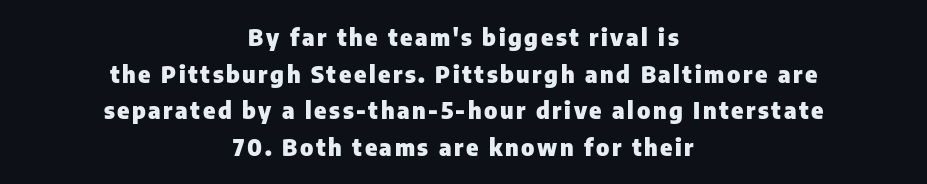
The image shows 23 px bold type, upright; set centered, normal line spacing (1.59x), not underlined.
